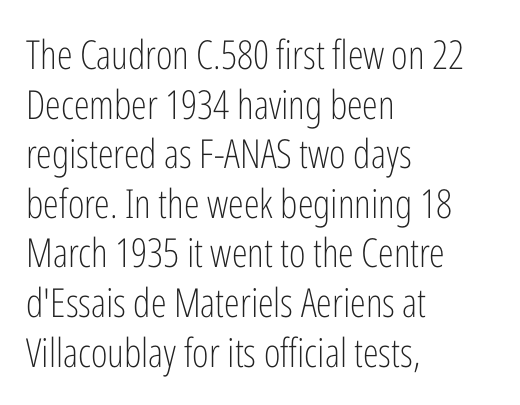
The image shows 40 px light, condensed sans-serif type, upright; set left-aligned, line spacing 1.24x, normal letter spacing, not underlined; low stroke contrast and a medium x-height.
